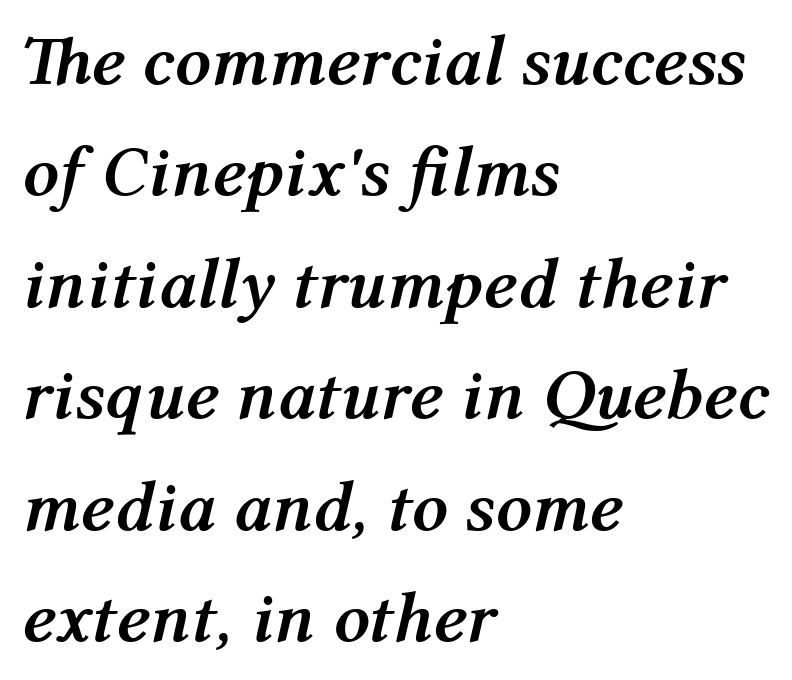
Tracking value appears to be zero — textbook default spacing. Does the weight exceed regular? Yes, all the way to bold. Note the varied advance widths — an 'i' is clearly narrower than an 'm'. Italic? Definitely — the glyphs are oblique.
